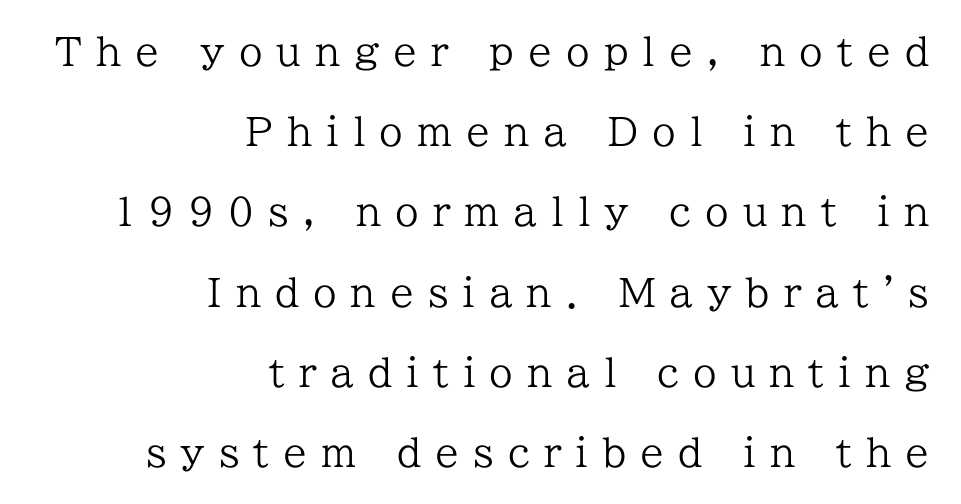
{"serif": "yes", "italic": "no", "bold": "no", "weight": "regular", "width": "normal", "stroke_contrast": "low", "x_height": "medium", "monospaced": "no", "underline": "no", "align": "right", "line_spacing": "loose", "line_spacing_ratio": 2.11, "letter_spacing": "wide", "letter_spacing_em": 0.37, "glyph_px": 38}
